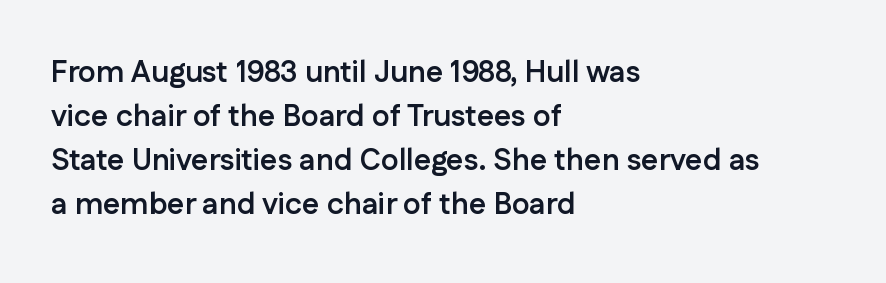
Q: Is the text bold? A: Yes.
Q: Is the text italic (slanted)? A: No, it is upright.
Q: Is the typeface a serif or a sans-serif typeface? A: Sans-serif.
Q: Is the text underlined? A: No.
Q: How is the paragraph aligned? A: Left-aligned.
Q: Is the spacing between letters normal or unusually wide? A: Normal.
Q: Is the spacing between lines tight, normal or loose? A: Normal.
Q: Width (condensed, normal, or wide)? A: Normal.
Q: Stroke contrast? A: Low.
Q: x-height? A: Medium.
Q: Monospaced? A: No.
